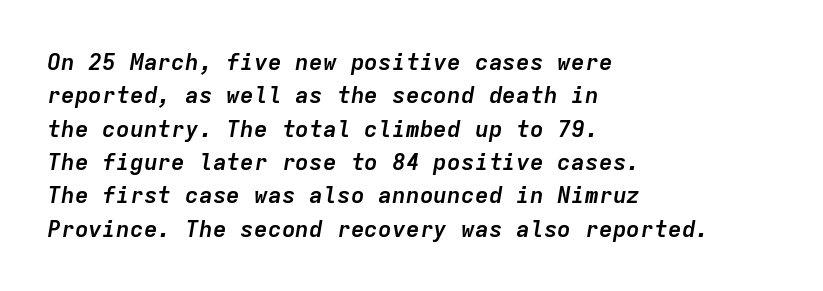
{"italic": "yes", "lean": "right", "slant_degrees": 9, "bold": "yes", "underline": "no", "align": "left", "line_spacing": "normal", "line_spacing_ratio": 1.45, "letter_spacing": "normal", "letter_spacing_em": 0.0, "glyph_px": 23}
